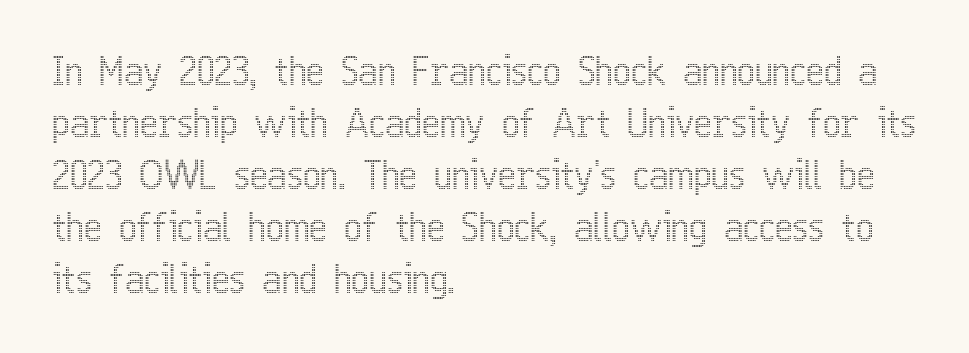
The image shows 38 px condensed type, upright; set left-aligned, normal line spacing (1.37x), normal letter spacing, not underlined; a medium x-height.
